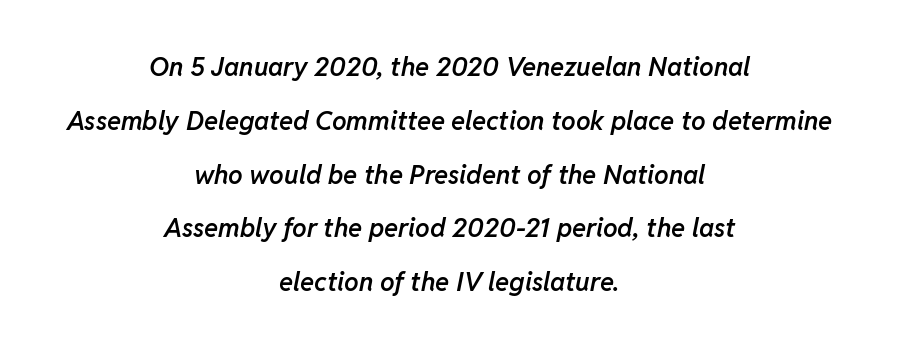
The image shows 26 px text type, italic (leaning right); set centered, loose line spacing (2.07x), normal letter spacing, not underlined.
